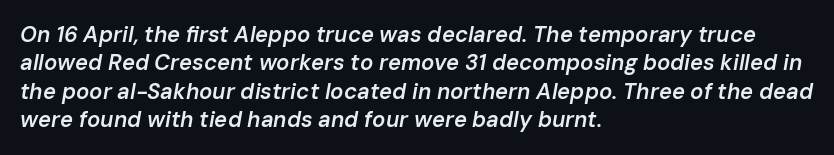
The image shows 22 px text type, italic (leaning right); set left-aligned, normal line spacing (1.29x), normal letter spacing, not underlined.
